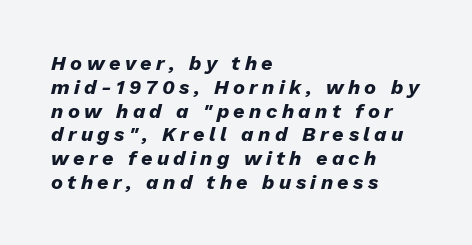
Q: Is the text bold? A: Yes.
Q: Is the text italic (slanted)? A: Yes, it leans right by about 13 degrees.
Q: Is the text underlined? A: No.
Q: How is the paragraph aligned? A: Left-aligned.
Q: Is the spacing between letters normal or unusually wide? A: Unusually wide.
